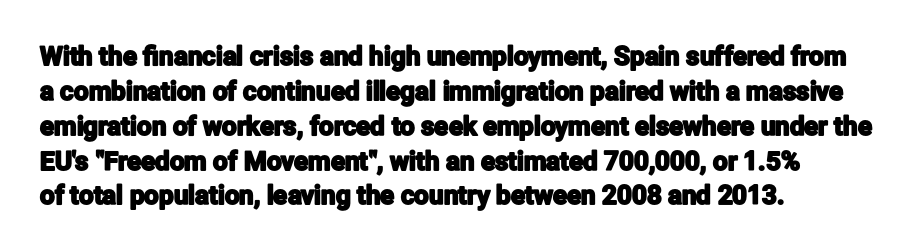
{"italic": "no", "underline": "no", "align": "left", "line_spacing": "normal", "line_spacing_ratio": 1.34, "letter_spacing": "normal", "letter_spacing_em": 0.0, "glyph_px": 26}
